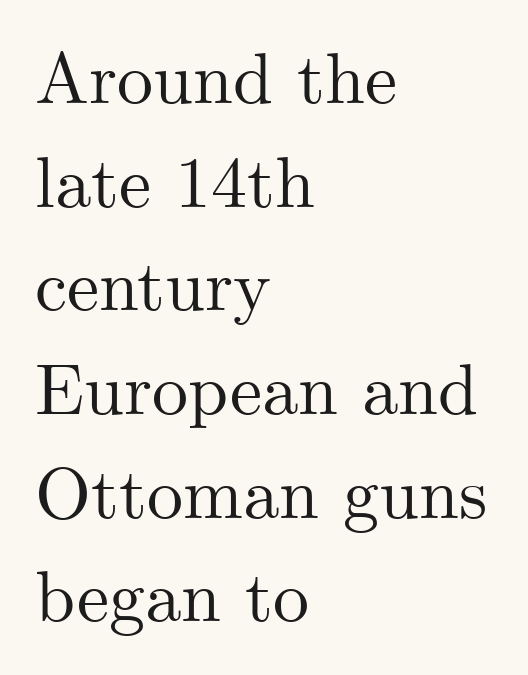
{"serif": "yes", "italic": "no", "width": "normal", "stroke_contrast": "medium", "x_height": "small", "monospaced": "no", "underline": "no", "align": "left", "line_spacing": "normal", "line_spacing_ratio": 1.44, "letter_spacing": "normal", "letter_spacing_em": 0.0, "glyph_px": 72}
